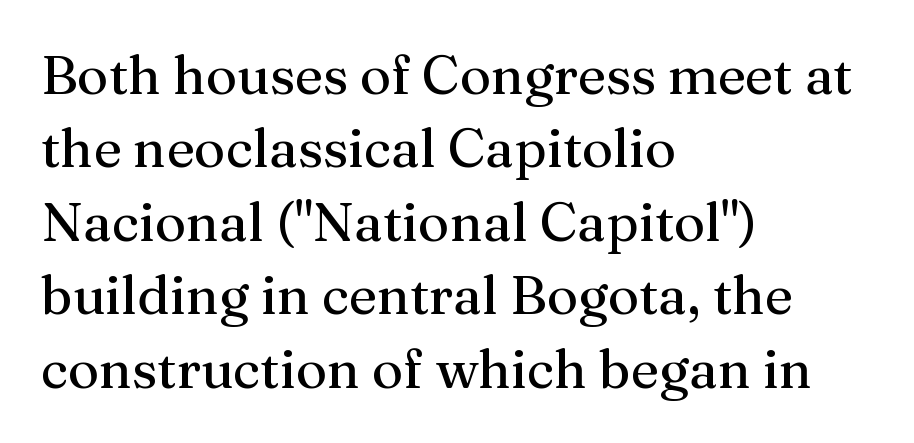
Check where the strokes stop: tiny serifs finish them off. Summary of vertical rhythm: regular, with standard interline spacing. Spacing between characters is what you'd get straight out of the box. Tall strokes in this sample are plumb rather than angled. The specimen omits any rule beneath the text block's lines. Summary of weight: not heavy and not bold.
